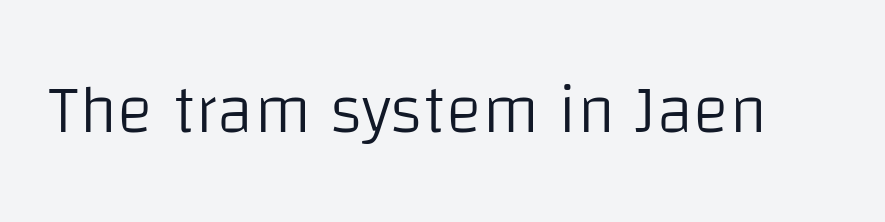
The image shows 68 px light sans-serif type, upright; set normal letter spacing, not underlined; low stroke contrast and a large x-height.
